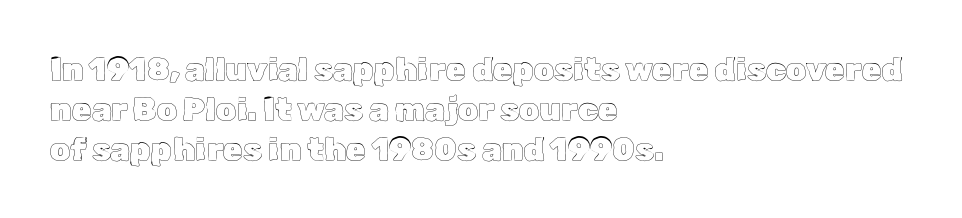
Q: Is the text italic (slanted)? A: No, it is upright.
Q: Is the text underlined? A: No.
Q: How is the paragraph aligned? A: Left-aligned.
Q: Is the spacing between letters normal or unusually wide? A: Normal.
Q: Is the spacing between lines tight, normal or loose? A: Normal.
Q: Width (condensed, normal, or wide)? A: Normal.
Q: x-height? A: Medium.
Q: Monospaced? A: No.
